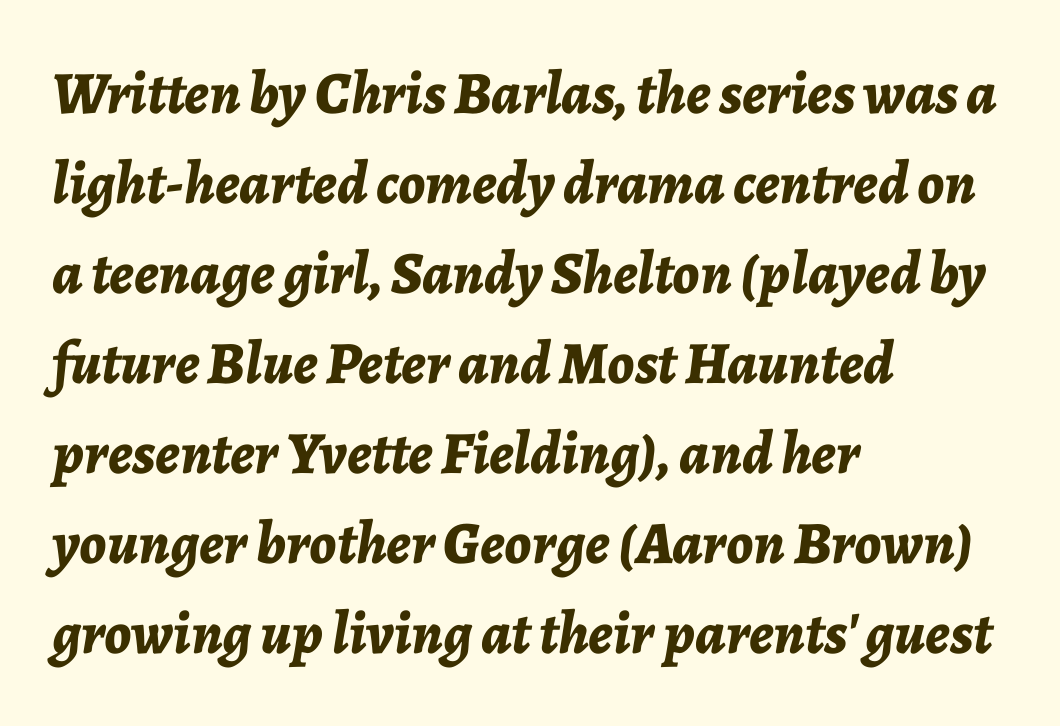
The image shows 60 px bold type, italic (leaning right); set left-aligned, normal line spacing (1.5x), normal letter spacing, not underlined; low stroke contrast and a medium x-height.
